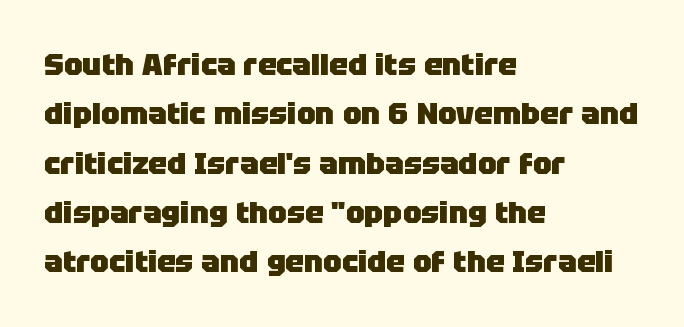
{"serif": "no", "italic": "no", "bold": "yes", "weight": "heavy", "width": "normal", "stroke_contrast": "low", "x_height": "large", "monospaced": "no", "underline": "no", "align": "left", "line_spacing": "normal", "line_spacing_ratio": 1.59, "letter_spacing": "normal", "letter_spacing_em": 0.0, "glyph_px": 31}
